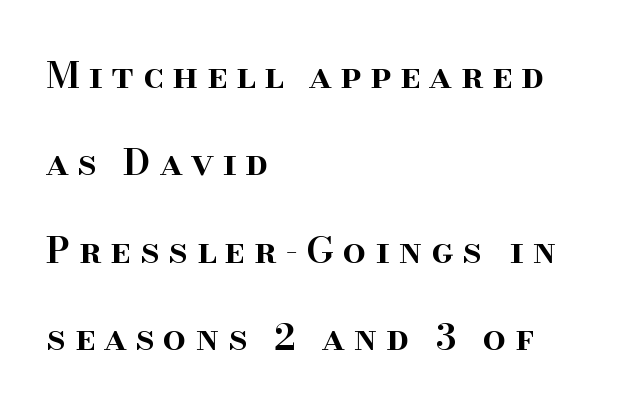
The image shows 37 px semibold serif type, upright; set left-aligned, loose line spacing (2.36x), unusually wide letter spacing (+0.23 em), not underlined; high stroke contrast and a small x-height.
